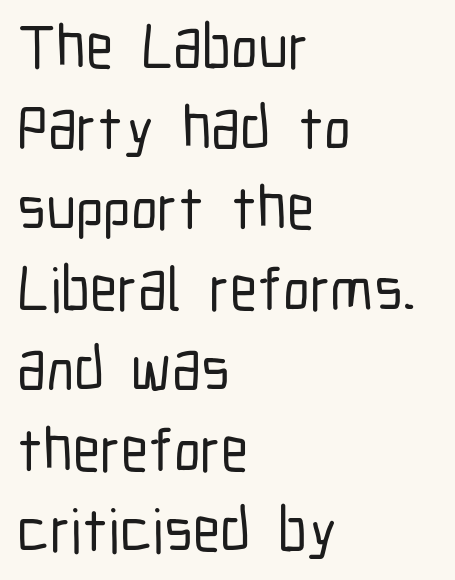
The image shows 61 px condensed sans-serif type, upright; set left-aligned, normal line spacing (1.32x), normal letter spacing, not underlined; low stroke contrast and a medium x-height.
